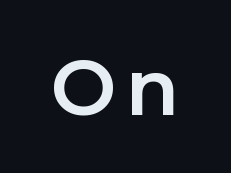
Q: Is the text bold? A: Yes.
Q: Is the text italic (slanted)? A: No, it is upright.
Q: Is the typeface a serif or a sans-serif typeface? A: Sans-serif.
Q: Is the text underlined? A: No.
Q: Width (condensed, normal, or wide)? A: Normal.
Q: Stroke contrast? A: Low.
Q: x-height? A: Medium.
Q: Monospaced? A: No.
